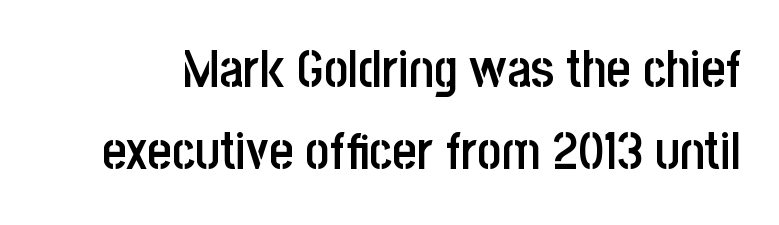
Underlining? Definitely not there. Examine the stroke ends and you'll find no serifs. Moderately thickened strokes mark this as semibold type. This is roman type, the default non-slanted kind. In terms of letterspacing, this is plain default setting.
